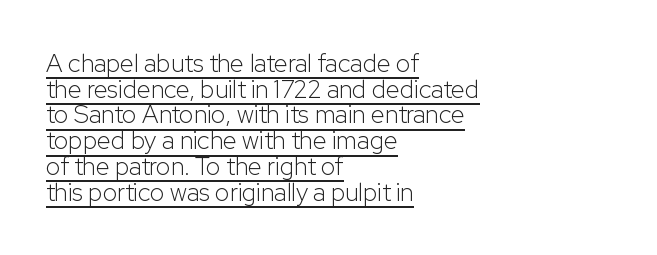
{"italic": "no", "bold": "no", "underline": "yes", "align": "left", "line_spacing": "tight", "line_spacing_ratio": 1.03, "letter_spacing": "normal", "letter_spacing_em": 0.0, "glyph_px": 25}
